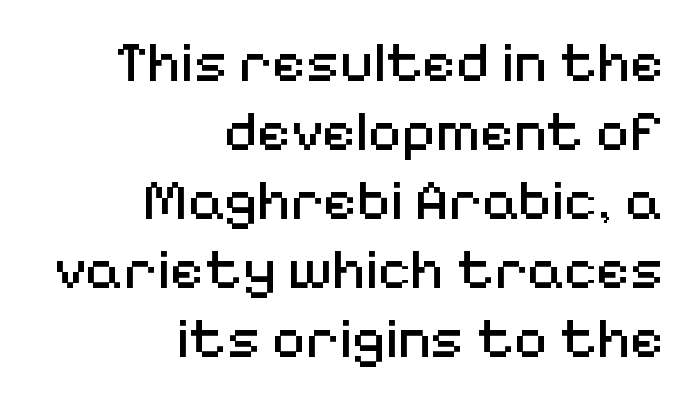
{"serif": "no", "italic": "no", "bold": "no", "weight": "regular", "width": "normal", "stroke_contrast": "medium", "x_height": "medium", "monospaced": "no", "underline": "no", "align": "right", "line_spacing_ratio": 1.19, "letter_spacing": "normal", "letter_spacing_em": 0.0, "glyph_px": 58}
